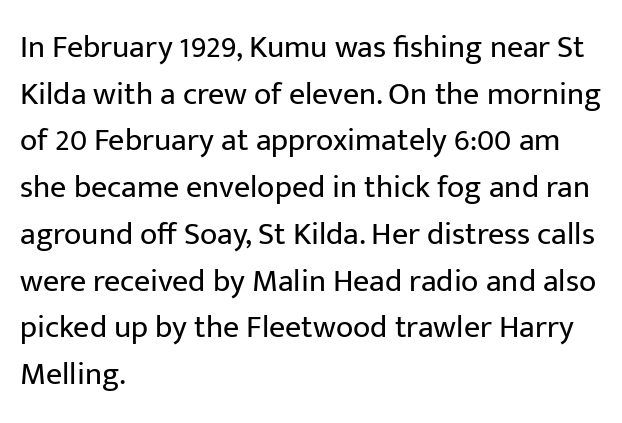
The image shows 32 px regular-weight sans-serif type, upright; set left-aligned, normal line spacing (1.46x), normal letter spacing, not underlined; low stroke contrast and a medium x-height.
